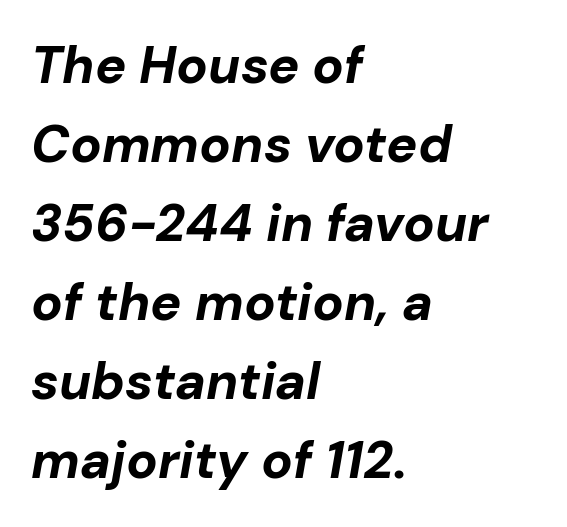
The image shows 52 px bold type, italic (leaning right); set left-aligned, normal line spacing (1.52x), normal letter spacing, not underlined; low stroke contrast and a medium x-height.
